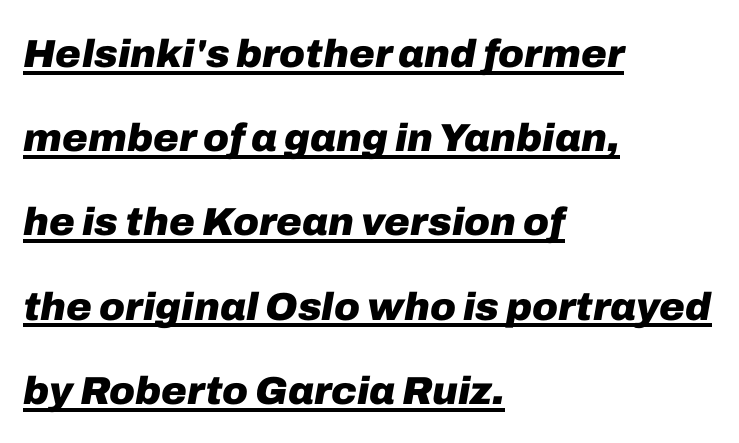
The image shows 39 px heavy type, italic (leaning right); set left-aligned, loose line spacing (2.16x), normal letter spacing, underlined; low stroke contrast and a medium x-height.
